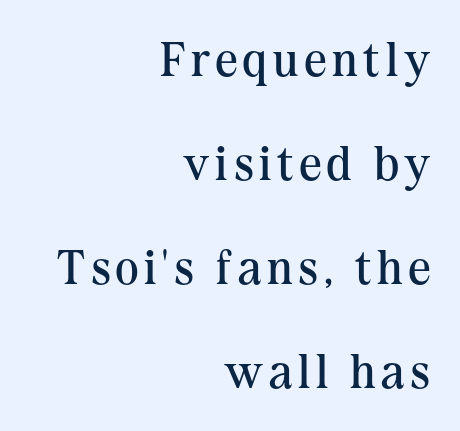
The image shows 49 px regular-weight serif type, upright; set right-aligned, loose line spacing (2.12x), not underlined; medium stroke contrast and a medium x-height.
